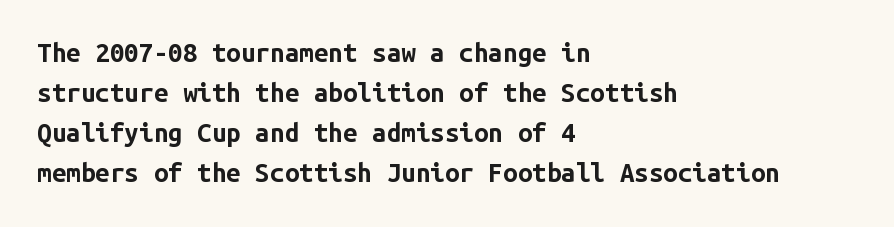
The letterforms sit shoulder to shoulder at normal distance. If you measured baseline to baseline, you'd find a middling distance. The specimen omits any rule beneath the text block's lines. These lines stack with their left ends in a neat column.
